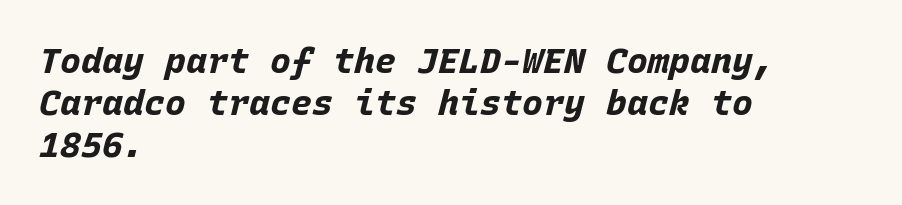
The image shows 35 px bold type, italic (leaning right), monospaced; set left-aligned, line spacing 1.2x, normal letter spacing, not underlined; low stroke contrast and a large x-height.
